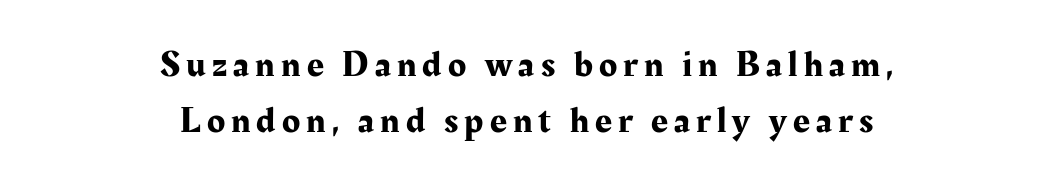
The letters stand upright; this is a roman face. Any mark beneath the type? The region is blank. The rendering uses a moderate line-height, typical for paragraphs. Examine the stroke ends and you'll spot serifs. This sample has the flowing, uneven cadence of proportional lettering.
